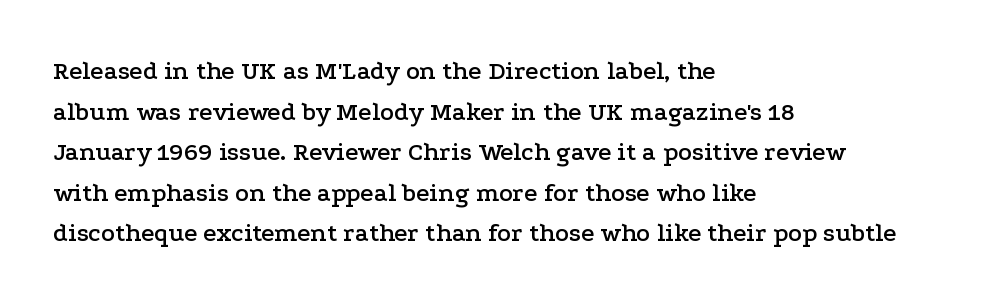
The image shows 26 px text type, upright; set left-aligned, normal line spacing (1.56x), normal letter spacing, not underlined.
